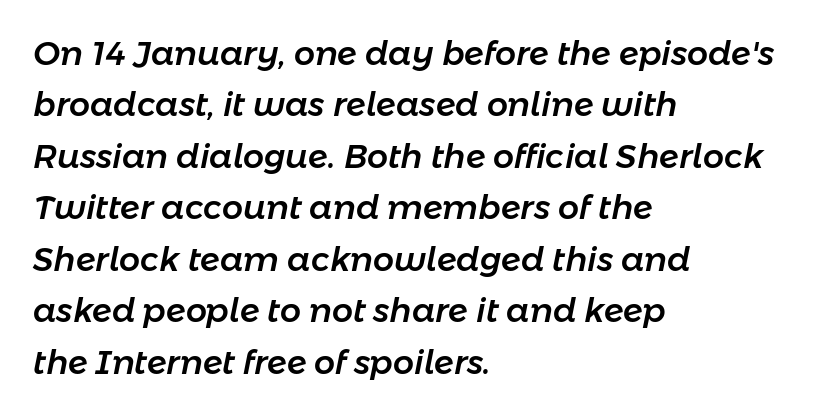
Every row of glyphs begins at an identical x-position on the left. Quick note: interline space is typical. Looks like regular typesetting: each glyph gets only the width it needs. Glyph-to-glyph distance matches everyday printed text.
